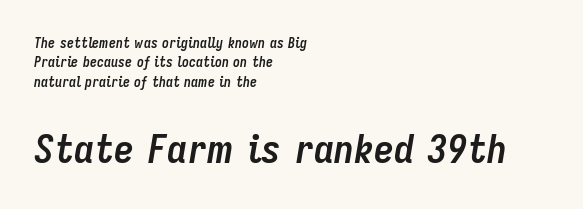
{"italic": "yes", "lean": "right", "slant_degrees": 9, "bold": "yes", "weight": "semibold", "width": "condensed", "stroke_contrast": "low", "x_height": "medium", "monospaced": "no", "underline": "no", "align": "left", "line_spacing": "normal", "line_spacing_ratio": 1.38, "letter_spacing": "normal", "letter_spacing_em": 0.0, "larger_block": "second", "size_ratio": 2.86, "glyph_px": 40}
